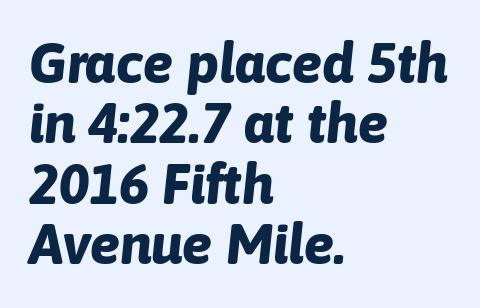
The rendering uses a small line-height, squeezing the rows. The passage shown is typed in a proportional face where columns would drift. Line starts are locked; line ends wander. Letters rest on an invisible, unmarked baseline.
